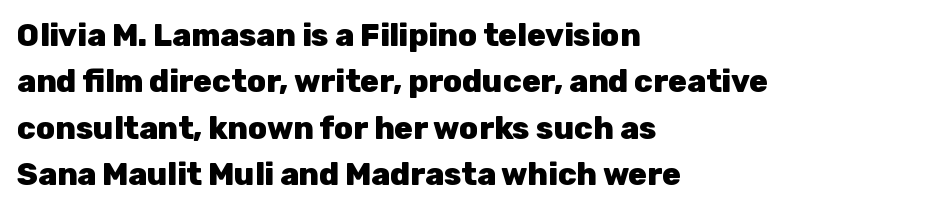
Q: Is the text bold? A: Yes.
Q: Is the text italic (slanted)? A: No, it is upright.
Q: Is the typeface a serif or a sans-serif typeface? A: Sans-serif.
Q: Is the text underlined? A: No.
Q: How is the paragraph aligned? A: Left-aligned.
Q: Is the spacing between letters normal or unusually wide? A: Normal.
Q: Is the spacing between lines tight, normal or loose? A: Normal.
Q: Width (condensed, normal, or wide)? A: Normal.
Q: Stroke contrast? A: Low.
Q: x-height? A: Medium.
Q: Monospaced? A: No.
